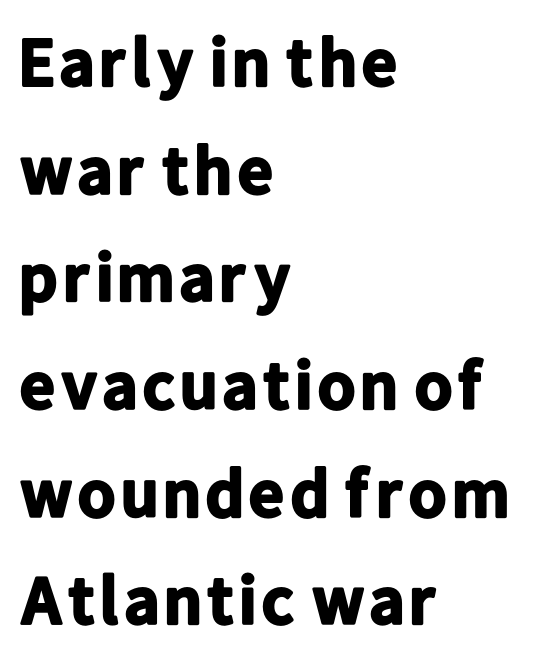
Q: Is the text bold? A: Yes.
Q: Is the text italic (slanted)? A: No, it is upright.
Q: Is the typeface a serif or a sans-serif typeface? A: Sans-serif.
Q: Is the text underlined? A: No.
Q: How is the paragraph aligned? A: Left-aligned.
Q: Is the spacing between letters normal or unusually wide? A: Normal.
Q: Is the spacing between lines tight, normal or loose? A: Normal.
Q: Width (condensed, normal, or wide)? A: Normal.
Q: Stroke contrast? A: Low.
Q: x-height? A: Medium.
Q: Monospaced? A: No.
